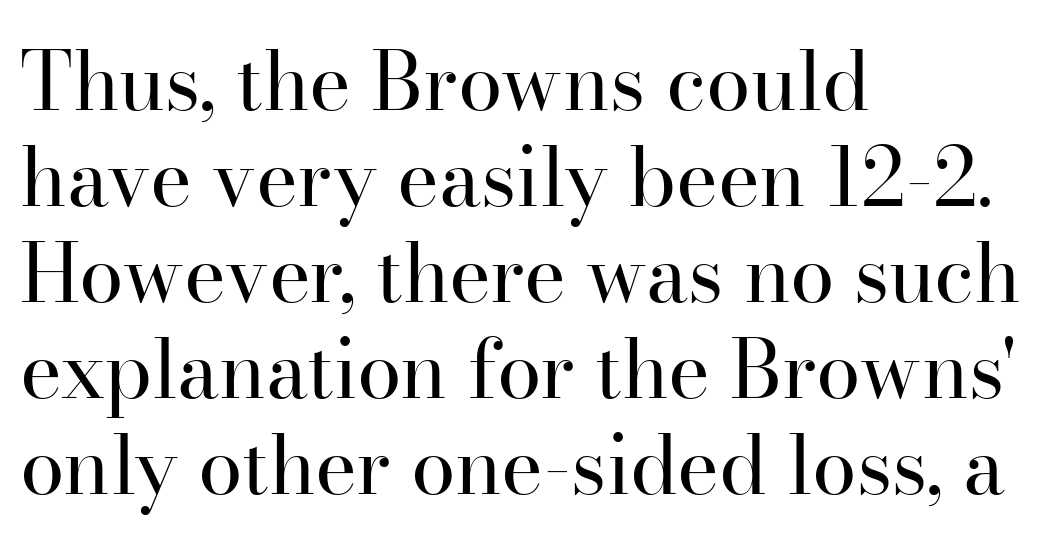
Posture: upright roman. Caption: face not bold, strokes unweighted. Descenders are the only things crossing below the line. Students, note that the glyphs here touch the page at normal intervals. Note: serifs present on the glyphs.
